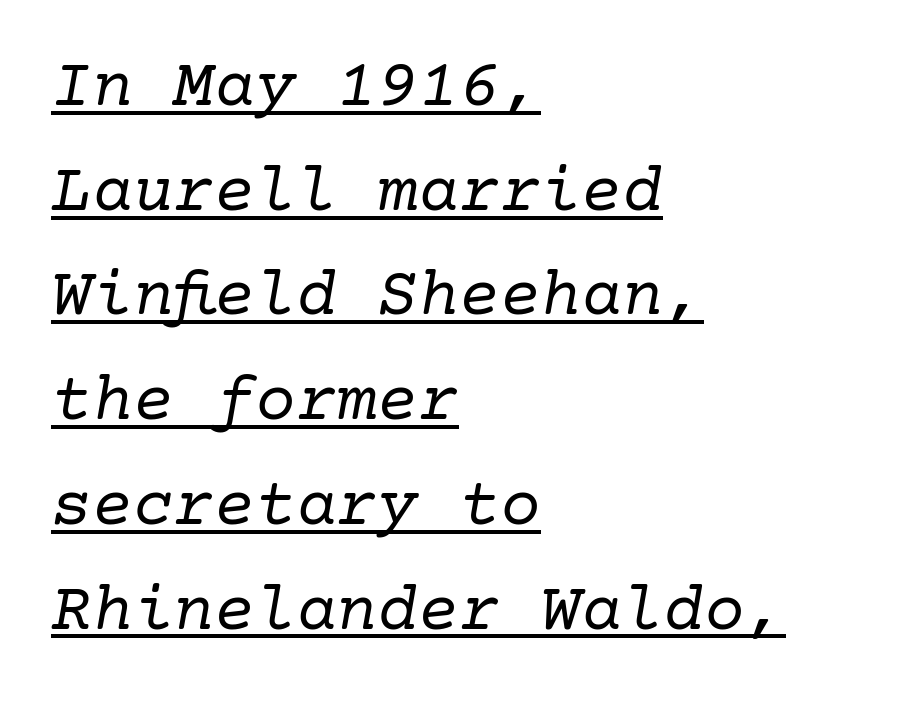
The glyphs in this specimen are seriffed. Nothing unusual about the tracking: characters are spaced as the font intends. Compared with undecorated copy, this sample adds a rule below the words. No extra ink here — the face is not bold. The whole block is typeset with a tilt. These lines sit exactly where default settings would place them.
